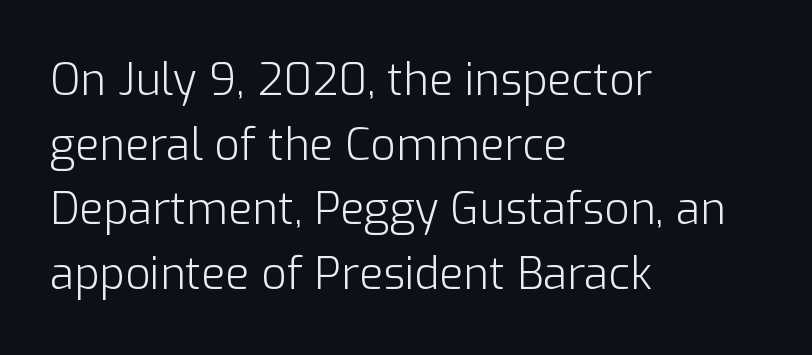
Q: Is the text bold? A: No.
Q: Is the text italic (slanted)? A: No, it is upright.
Q: Is the typeface a serif or a sans-serif typeface? A: Sans-serif.
Q: Is the text underlined? A: No.
Q: How is the paragraph aligned? A: Left-aligned.
Q: Is the spacing between letters normal or unusually wide? A: Normal.
Q: Is the spacing between lines tight, normal or loose? A: Normal.
Q: Width (condensed, normal, or wide)? A: Normal.
Q: Stroke contrast? A: Low.
Q: x-height? A: Medium.
Q: Monospaced? A: No.
